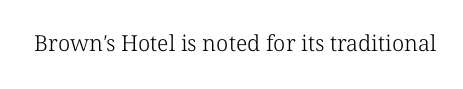
The image shows 22 px text type; set normal letter spacing, not underlined.
